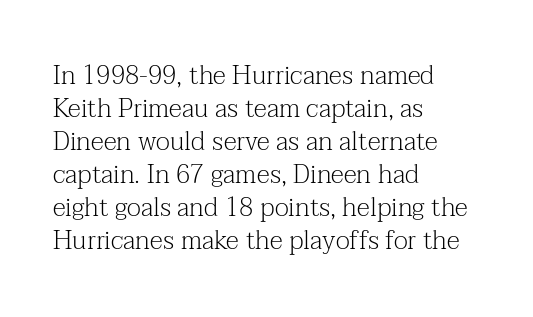
Q: Is the text bold? A: No.
Q: Is the text italic (slanted)? A: No, it is upright.
Q: Is the text underlined? A: No.
Q: How is the paragraph aligned? A: Left-aligned.
Q: Is the spacing between letters normal or unusually wide? A: Normal.
Q: Is the spacing between lines tight, normal or loose? A: Normal.
